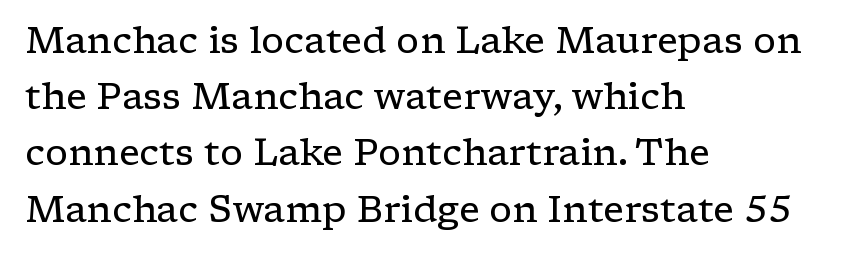
{"serif": "yes", "italic": "no", "bold": "no", "weight": "regular", "width": "wide", "stroke_contrast": "low", "x_height": "medium", "monospaced": "no", "underline": "no", "align": "left", "line_spacing": "normal", "line_spacing_ratio": 1.52, "letter_spacing": "normal", "letter_spacing_em": 0.0, "glyph_px": 37}
